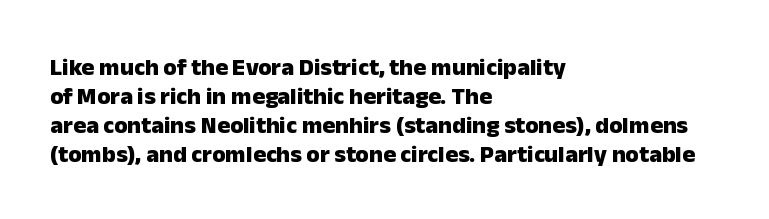
{"italic": "no", "bold": "yes", "underline": "no", "align": "left", "line_spacing_ratio": 1.21, "letter_spacing": "normal", "letter_spacing_em": 0.0, "glyph_px": 24}
